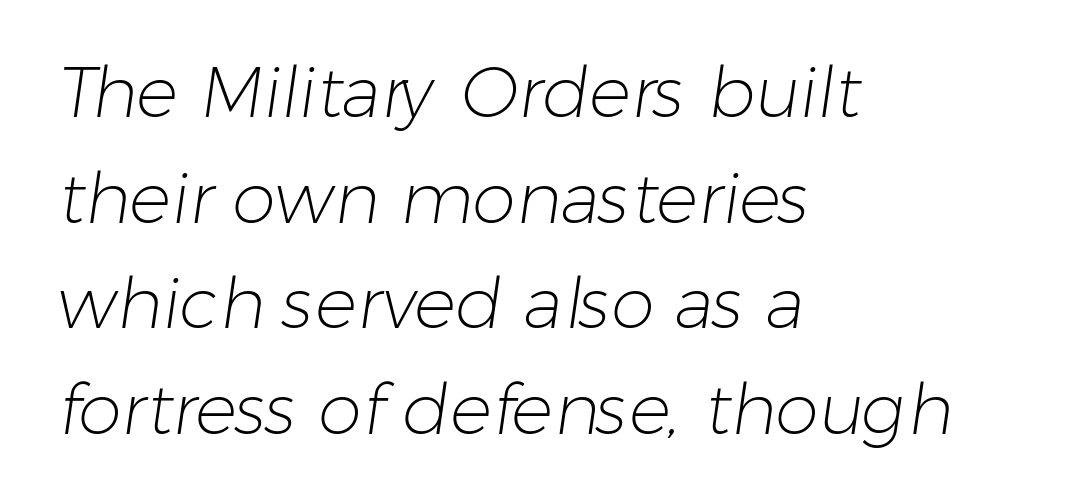
{"serif": "no", "bold": "no", "weight": "light", "width": "normal", "stroke_contrast": "low", "x_height": "medium", "monospaced": "no", "underline": "no", "align": "left", "line_spacing": "normal", "line_spacing_ratio": 1.51, "letter_spacing": "normal", "letter_spacing_em": 0.0, "glyph_px": 70}
